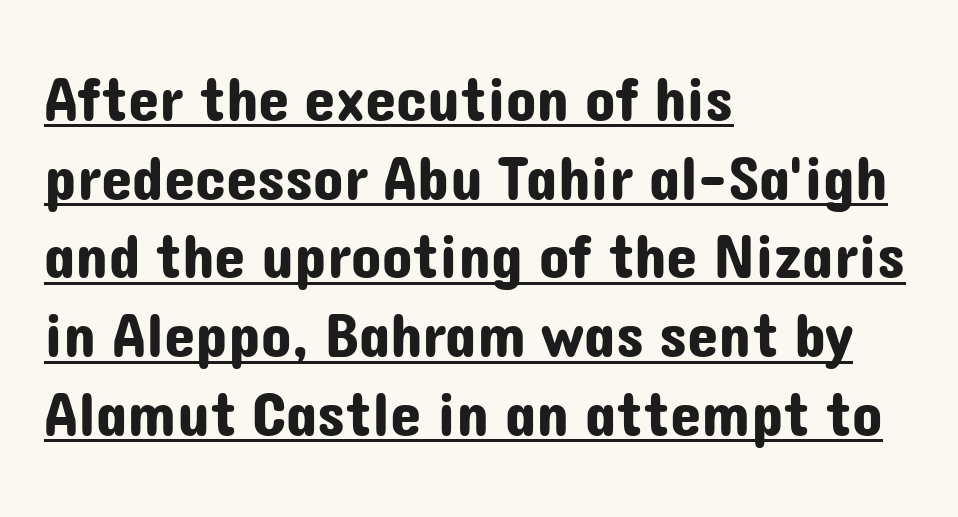
The image shows 63 px sans-serif type, upright; set left-aligned, normal line spacing (1.25x), normal letter spacing, underlined; low stroke contrast and a medium x-height.
